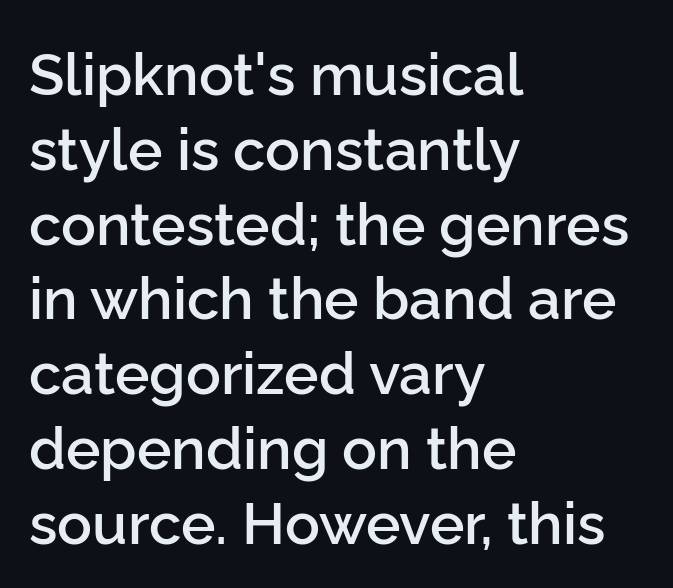
{"serif": "no", "italic": "no", "bold": "semi", "weight": "semibold", "width": "normal", "stroke_contrast": "low", "x_height": "medium", "monospaced": "no", "underline": "no", "align": "left", "line_spacing": "normal", "line_spacing_ratio": 1.29, "letter_spacing": "normal", "letter_spacing_em": 0.0, "glyph_px": 58}
